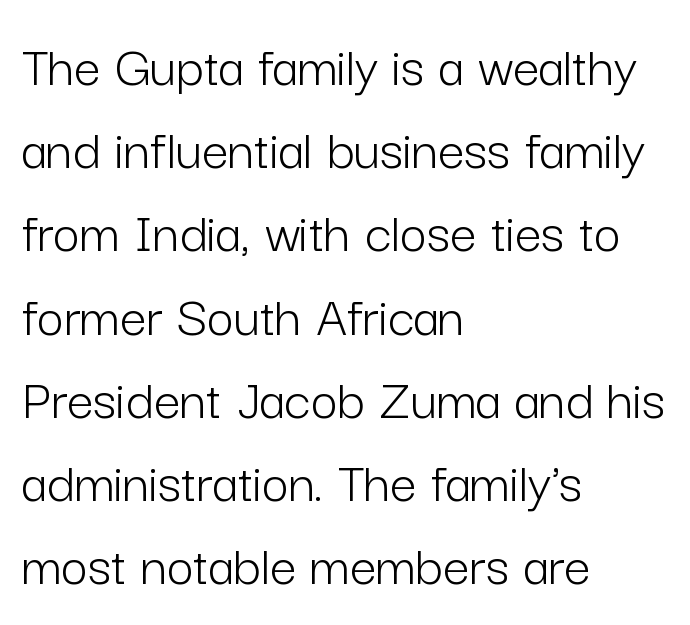
This sample uses an upright cut, with every glyph sitting square on the baseline. Observe the ordinary spacing: letters are neighbours, not strangers. The line-height multiplier appears to be the usual default. Here the designer chose a conventional face with non-uniform glyph widths. The rag falls on the right side of this text block. Words float on clear page, feet unadorned.
